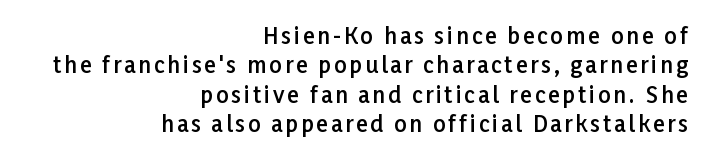
The image shows 22 px text type, upright; set right-aligned, normal line spacing (1.34x), not underlined.
